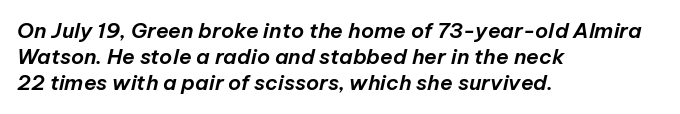
The image shows 21 px text type, italic (leaning right); set left-aligned, line spacing 1.24x, normal letter spacing, not underlined.
